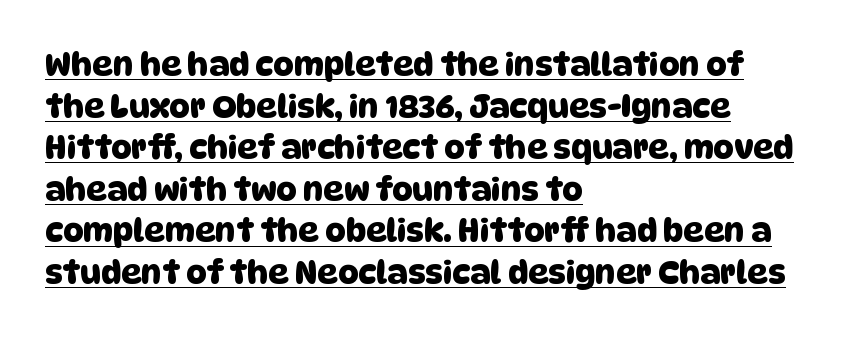
Q: Is the typeface a serif or a sans-serif typeface? A: Sans-serif.
Q: Is the text underlined? A: Yes.
Q: How is the paragraph aligned? A: Left-aligned.
Q: Is the spacing between letters normal or unusually wide? A: Normal.
Q: Is the spacing between lines tight, normal or loose? A: Normal.
Q: Width (condensed, normal, or wide)? A: Normal.
Q: Stroke contrast? A: Low.
Q: x-height? A: Large.
Q: Monospaced? A: No.
